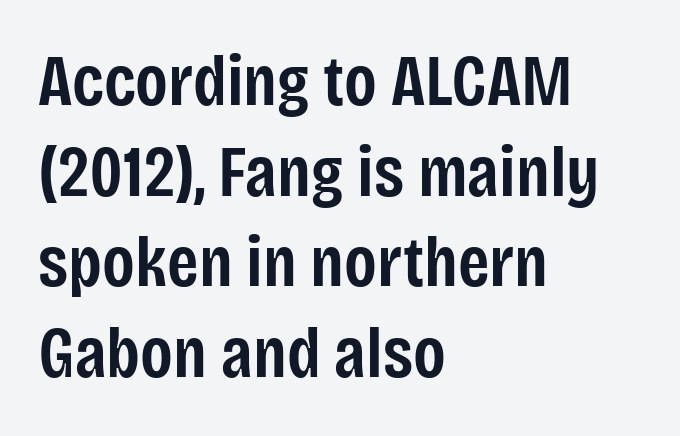
{"serif": "no", "italic": "no", "bold": "semi", "weight": "semibold", "width": "condensed", "stroke_contrast": "low", "x_height": "large", "monospaced": "no", "underline": "no", "align": "left", "line_spacing": "normal", "line_spacing_ratio": 1.26, "letter_spacing": "normal", "letter_spacing_em": 0.0, "glyph_px": 72}
